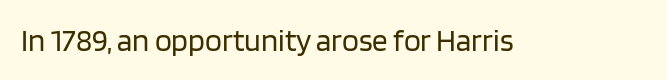
I'd call this a sans setting — the letters go barefoot. How are the letters spaced? Ordinarily, with no added tracking. The typography opts for an upright posture over an oblique one. Any mark beneath the type? The region is blank. The rendering uses natural spacing where letterforms have individual widths. Heaviness? Minimal to ordinary, like unemphasized prose.
